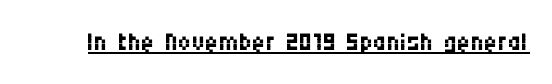
Tracking here is standard; glyphs follow each other at the usual distance. The specimen reads as upright at a glance. Spacing verdict: proportional, widths tailored to each character. The letterforms sit at book weight or below.
